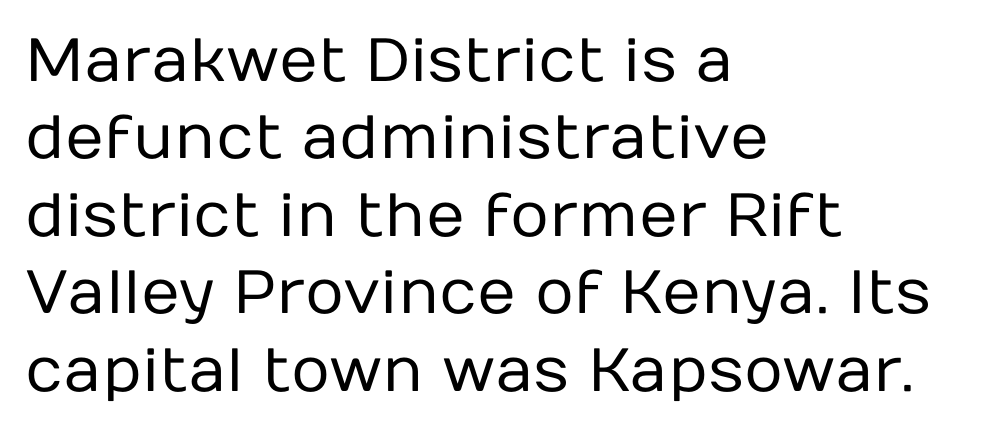
{"serif": "no", "italic": "no", "bold": "no", "weight": "regular", "width": "normal", "stroke_contrast": "low", "x_height": "medium", "monospaced": "no", "underline": "no", "align": "left", "line_spacing": "normal", "line_spacing_ratio": 1.27, "letter_spacing": "normal", "letter_spacing_em": 0.0, "glyph_px": 61}
